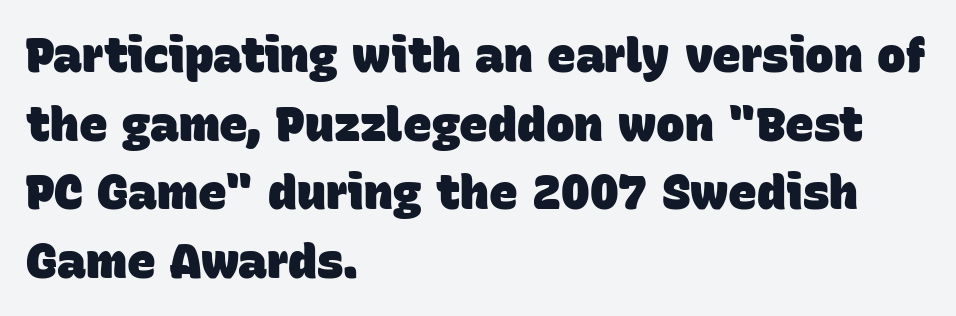
The image shows 48 px heavy sans-serif type; set left-aligned, normal line spacing (1.43x), normal letter spacing, not underlined; low stroke contrast and a large x-height.
